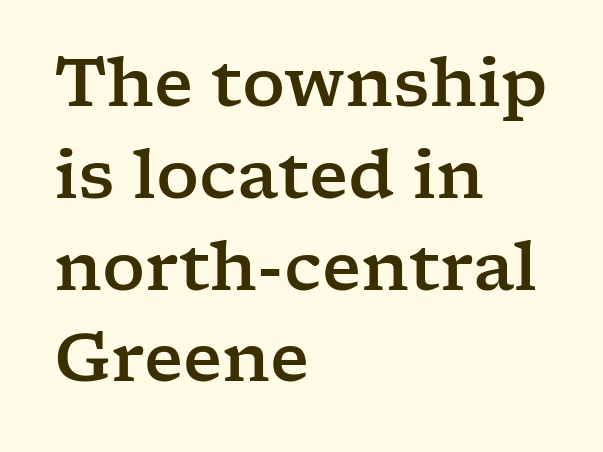
{"serif": "yes", "italic": "no", "width": "wide", "stroke_contrast": "low", "x_height": "medium", "monospaced": "no", "underline": "no", "align": "left", "line_spacing": "normal", "line_spacing_ratio": 1.37, "letter_spacing": "normal", "letter_spacing_em": 0.0, "glyph_px": 67}
